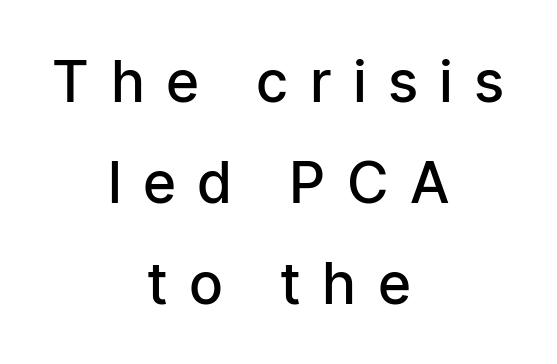
The image shows 57 px semibold, condensed sans-serif type, upright; set centered, line spacing 1.77x, unusually wide letter spacing (+0.41 em), not underlined; low stroke contrast and a medium x-height.
